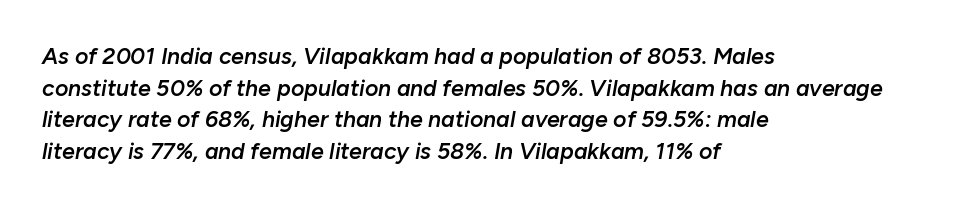
The image shows 23 px text type, italic (leaning right); set left-aligned, normal line spacing (1.37x), normal letter spacing, not underlined.
